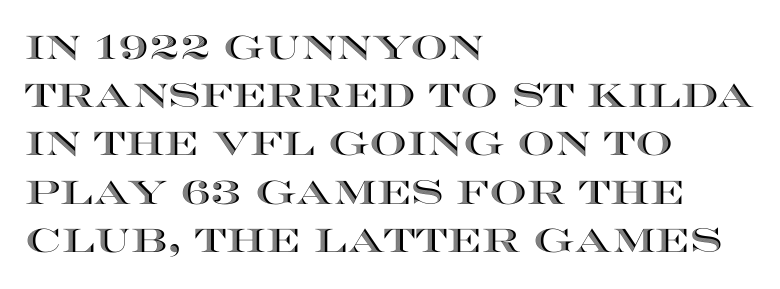
Nothing unusual about the tracking: characters are spaced as the font intends. Horizontally, the lines are justified to the leading edge only. Unlike italic type, these characters show no tilt at all. The glyphs are unaccompanied by any horizontal stroke below them.
